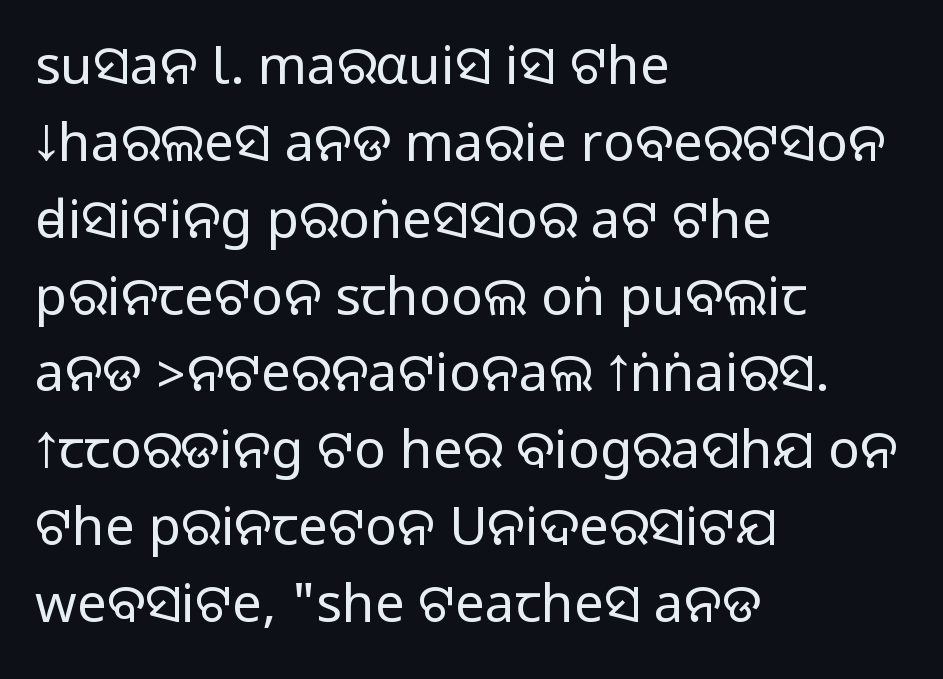
{"serif": "no", "italic": "no", "width": "normal", "stroke_contrast": "medium", "monospaced": "no", "underline": "no", "align": "left", "line_spacing": "normal", "line_spacing_ratio": 1.45, "letter_spacing": "normal", "letter_spacing_em": 0.0, "glyph_px": 53}
